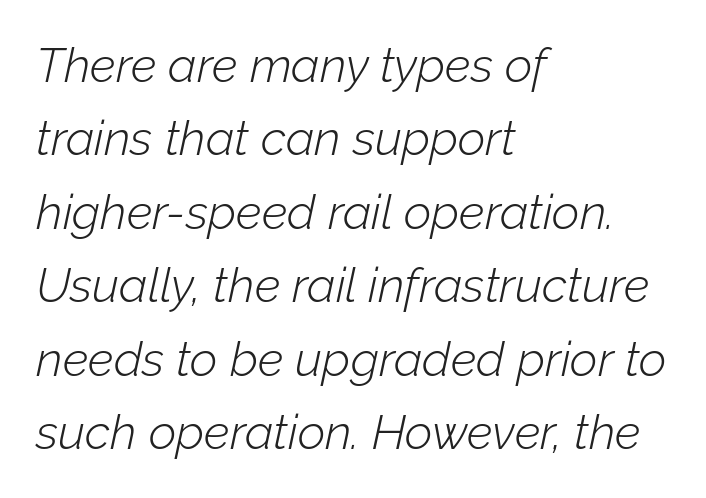
Q: Is the text bold? A: No.
Q: Is the text italic (slanted)? A: Yes, it leans right by about 12 degrees.
Q: Is the text underlined? A: No.
Q: How is the paragraph aligned? A: Left-aligned.
Q: Is the spacing between letters normal or unusually wide? A: Normal.
Q: Is the spacing between lines tight, normal or loose? A: Normal.
Q: Width (condensed, normal, or wide)? A: Normal.
Q: Stroke contrast? A: Low.
Q: x-height? A: Medium.
Q: Monospaced? A: No.
